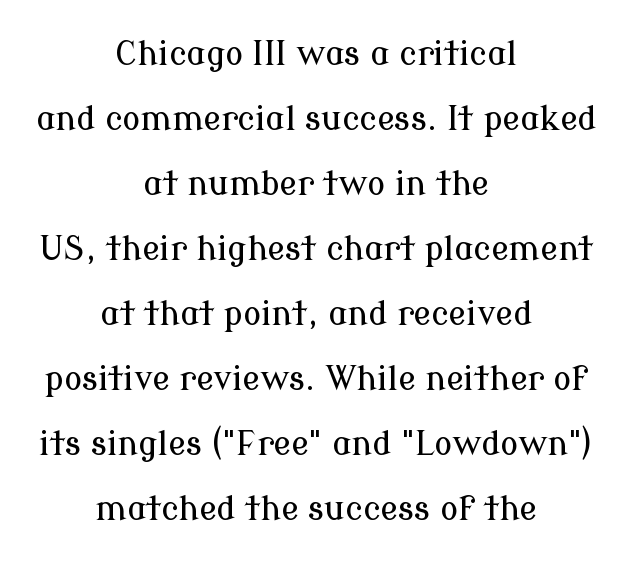
Q: Is the text italic (slanted)? A: No, it is upright.
Q: Is the typeface a serif or a sans-serif typeface? A: Serif.
Q: Is the text underlined? A: No.
Q: How is the paragraph aligned? A: Centered.
Q: Is the spacing between letters normal or unusually wide? A: Normal.
Q: Is the spacing between lines tight, normal or loose? A: Loose.
Q: Width (condensed, normal, or wide)? A: Normal.
Q: Stroke contrast? A: Low.
Q: x-height? A: Medium.
Q: Monospaced? A: No.
